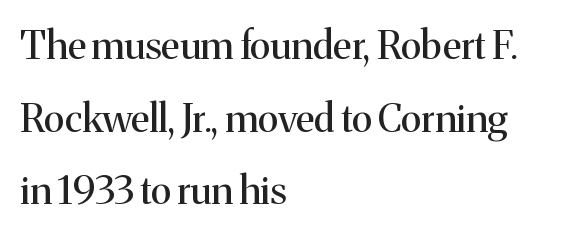
The strokes are not fattened; the text isn't bold. Character widths vary here, with narrow letters taking less room than wide ones. Decoration check: the copy has no underline. The font family rendered here belongs to the serif group.
